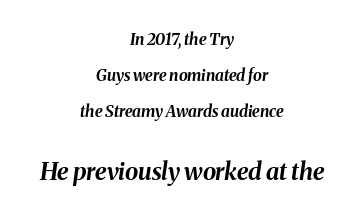
The image shows 24 px bold type, italic (leaning right); set centered, loose line spacing (2.24x), normal letter spacing, not underlined; the second (bottom) block is 1.5x larger.
